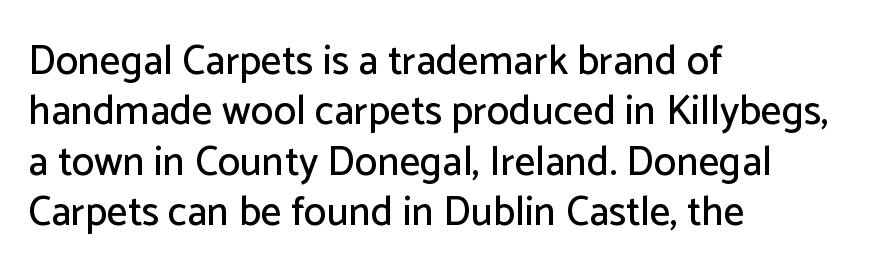
What stands out about the letter spacing? Nothing — it is the standard amount. Every stem runs plumb, perpendicular to the baseline. Do the characters align in a grid? No, the font is proportional. Font category for this specimen: sans-serif. Decoration check: the copy has no underline.
